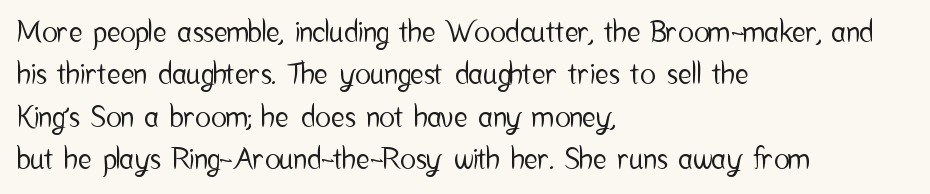
Q: Is the text italic (slanted)? A: No, it is upright.
Q: Is the typeface a serif or a sans-serif typeface? A: Sans-serif.
Q: Is the text underlined? A: No.
Q: How is the paragraph aligned? A: Left-aligned.
Q: Is the spacing between letters normal or unusually wide? A: Normal.
Q: Is the spacing between lines tight, normal or loose? A: Normal.
Q: Width (condensed, normal, or wide)? A: Condensed.
Q: Stroke contrast? A: Low.
Q: x-height? A: Medium.
Q: Monospaced? A: No.
